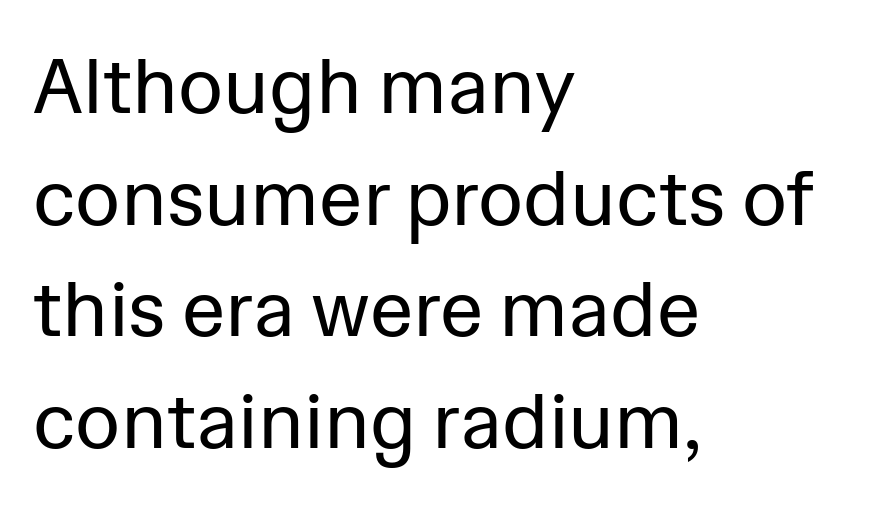
Q: Is the text bold? A: No.
Q: Is the text italic (slanted)? A: No, it is upright.
Q: Is the typeface a serif or a sans-serif typeface? A: Sans-serif.
Q: Is the text underlined? A: No.
Q: How is the paragraph aligned? A: Left-aligned.
Q: Is the spacing between letters normal or unusually wide? A: Normal.
Q: Is the spacing between lines tight, normal or loose? A: Normal.
Q: Width (condensed, normal, or wide)? A: Normal.
Q: Stroke contrast? A: Low.
Q: x-height? A: Medium.
Q: Monospaced? A: No.
